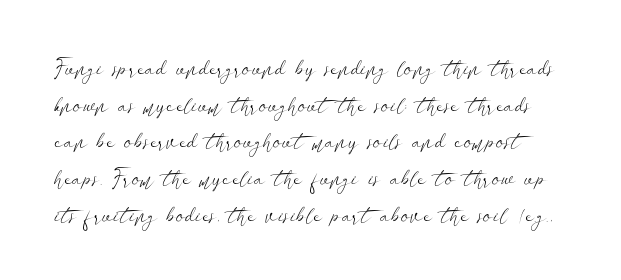
The image shows 24 px text type; set normal line spacing (1.53x), normal letter spacing, not underlined.
